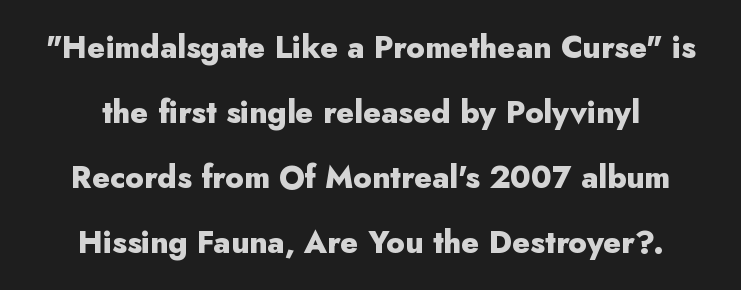
{"serif": "no", "italic": "no", "bold": "yes", "weight": "heavy", "width": "normal", "stroke_contrast": "low", "x_height": "small", "monospaced": "no", "underline": "no", "align": "center", "line_spacing": "loose", "line_spacing_ratio": 2.1, "letter_spacing": "normal", "letter_spacing_em": 0.0, "glyph_px": 31}
